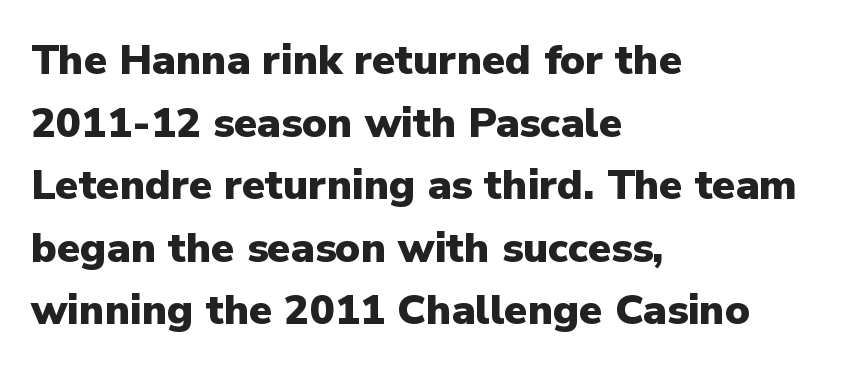
{"serif": "no", "italic": "no", "bold": "yes", "weight": "heavy", "width": "normal", "stroke_contrast": "low", "x_height": "medium", "monospaced": "no", "underline": "no", "align": "left", "line_spacing": "normal", "line_spacing_ratio": 1.49, "letter_spacing": "normal", "letter_spacing_em": 0.0, "glyph_px": 42}
